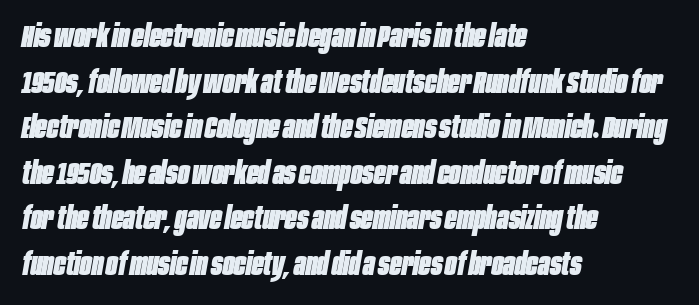
Q: Is the text bold? A: Yes.
Q: Is the text italic (slanted)? A: Yes, it leans right by about 10 degrees.
Q: Is the text underlined? A: No.
Q: How is the paragraph aligned? A: Left-aligned.
Q: Is the spacing between letters normal or unusually wide? A: Normal.
Q: Is the spacing between lines tight, normal or loose? A: Normal.
Q: Width (condensed, normal, or wide)? A: Condensed.
Q: Stroke contrast? A: Low.
Q: x-height? A: Large.
Q: Monospaced? A: No.
